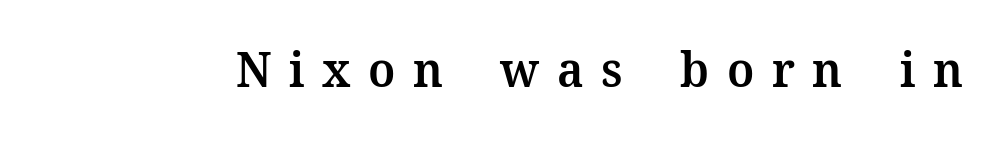
Q: Is the text bold? A: Semi-bold.
Q: Is the text italic (slanted)? A: No, it is upright.
Q: Is the typeface a serif or a sans-serif typeface? A: Serif.
Q: Is the text underlined? A: No.
Q: Is the spacing between letters normal or unusually wide? A: Unusually wide.
Q: Width (condensed, normal, or wide)? A: Normal.
Q: Stroke contrast? A: Medium.
Q: x-height? A: Medium.
Q: Monospaced? A: No.
